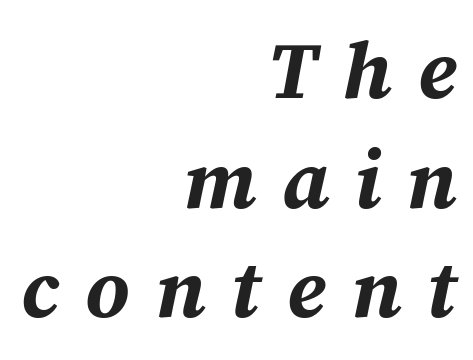
This rendering widens character spacing well past its baseline value. Casual observation: everything's shoved over to the right. Compared with typical paragraphs, the rows here are spaced about the same. In terms of weight, the rendering is a true, heavy bold. Type without underlining.
